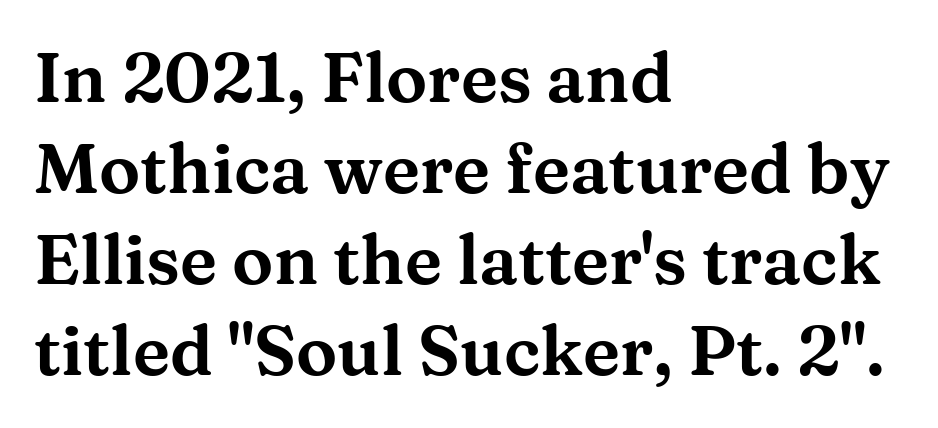
{"serif": "yes", "italic": "no", "width": "wide", "stroke_contrast": "medium", "x_height": "medium", "monospaced": "no", "underline": "no", "align": "left", "line_spacing": "normal", "line_spacing_ratio": 1.32, "letter_spacing": "normal", "letter_spacing_em": 0.0, "glyph_px": 69}
